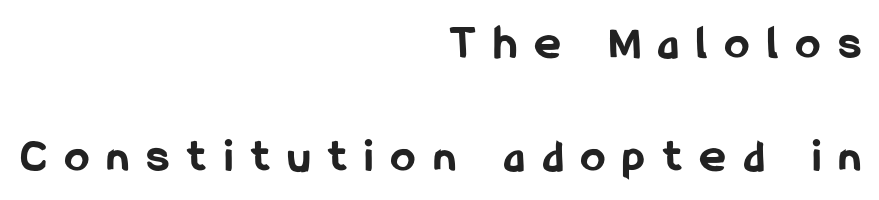
{"serif": "no", "italic": "no", "bold": "yes", "weight": "bold", "width": "condensed", "stroke_contrast": "low", "x_height": "medium", "monospaced": "no", "underline": "no", "align": "right", "line_spacing": "loose", "line_spacing_ratio": 2.35, "letter_spacing": "wide", "letter_spacing_em": 0.39, "glyph_px": 48}
